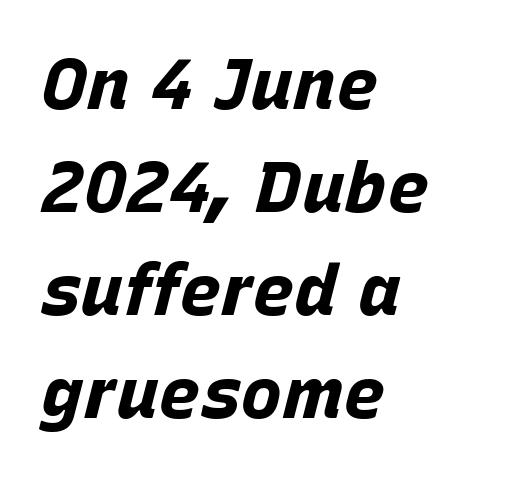
{"italic": "yes", "lean": "right", "slant_degrees": 15, "bold": "yes", "weight": "bold", "width": "normal", "stroke_contrast": "low", "x_height": "large", "monospaced": "no", "underline": "no", "align": "left", "line_spacing": "normal", "line_spacing_ratio": 1.45, "letter_spacing": "normal", "letter_spacing_em": 0.0, "glyph_px": 71}
